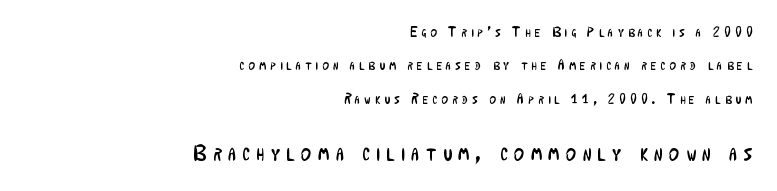
Line spacing here is loose. Look at the glyph heights: the lower group is clearly the bigger setting. Caption: face not bold, strokes unweighted. Quick note: underline off. The ragged edge is on the left, which tells us the setting is flush right.
